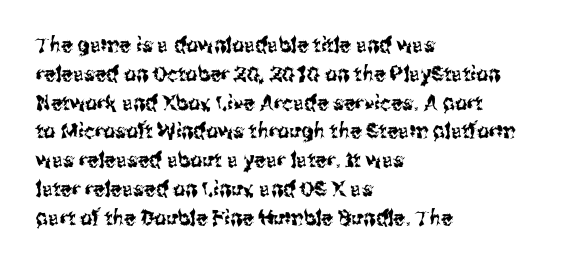
Q: Is the text italic (slanted)? A: No, it is upright.
Q: Is the text underlined? A: No.
Q: How is the paragraph aligned? A: Left-aligned.
Q: Is the spacing between letters normal or unusually wide? A: Normal.
Q: Is the spacing between lines tight, normal or loose? A: Normal.
